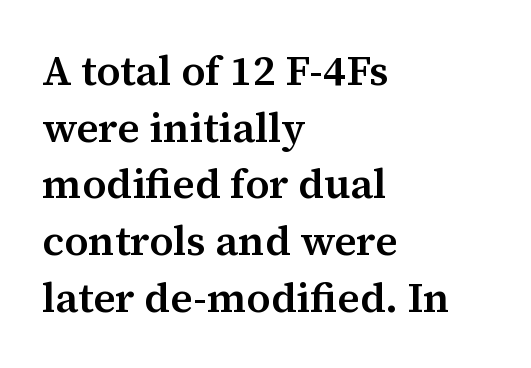
Q: Is the text bold? A: Semi-bold.
Q: Is the text italic (slanted)? A: No, it is upright.
Q: Is the typeface a serif or a sans-serif typeface? A: Serif.
Q: Is the text underlined? A: No.
Q: How is the paragraph aligned? A: Left-aligned.
Q: Is the spacing between letters normal or unusually wide? A: Normal.
Q: Is the spacing between lines tight, normal or loose? A: Normal.
Q: Width (condensed, normal, or wide)? A: Normal.
Q: Stroke contrast? A: Medium.
Q: x-height? A: Medium.
Q: Monospaced? A: No.
